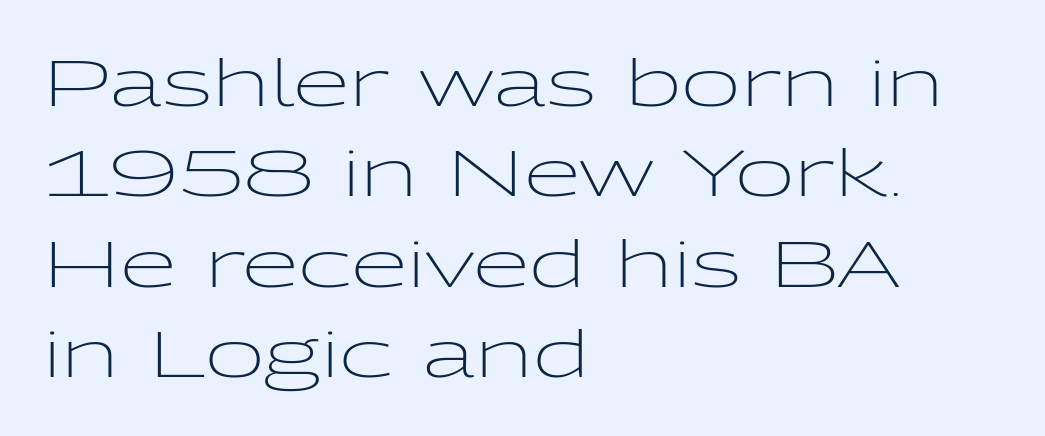
{"serif": "no", "italic": "no", "bold": "no", "weight": "light", "width": "wide", "stroke_contrast": "low", "x_height": "medium", "monospaced": "no", "underline": "no", "align": "left", "line_spacing": "normal", "line_spacing_ratio": 1.39, "letter_spacing": "normal", "letter_spacing_em": 0.0, "glyph_px": 65}
